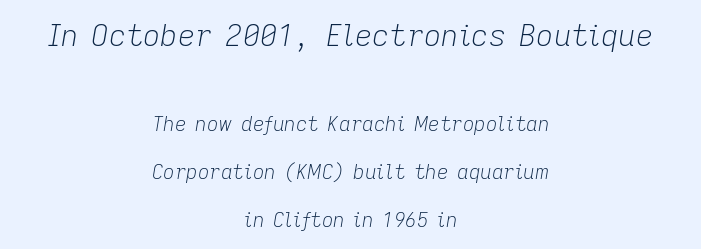
The image shows 30 px light type, italic (leaning right); set centered, loose line spacing (2.38x), normal letter spacing, not underlined; the first (top) block is 1.5x larger; low stroke contrast and a medium x-height.
